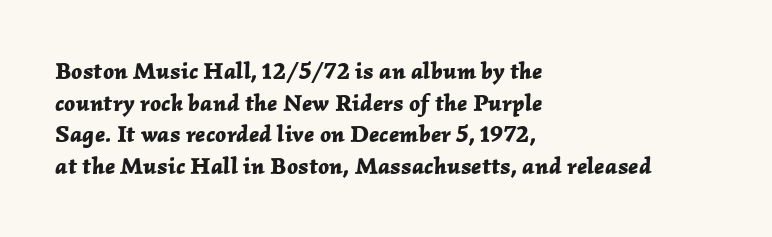
{"italic": "yes", "lean": "right", "slant_degrees": 2, "bold": "yes", "underline": "no", "align": "left", "line_spacing": "normal", "line_spacing_ratio": 1.32, "letter_spacing": "normal", "letter_spacing_em": 0.0, "glyph_px": 24}
